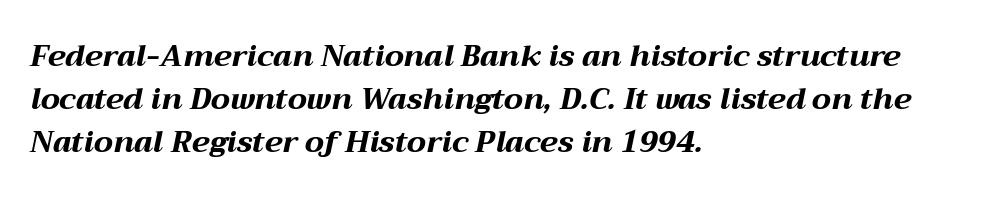
The type is set solid horizontally, with unmodified tracking. This sample is left-justified, so line endings fall wherever the words run out. Italic: yes, the glyphs are oblique. A clean baseline with only descenders dipping below it. Looks like regular typesetting: each glyph gets only the width it needs. This block has exactly the height ordinary leading produces.
